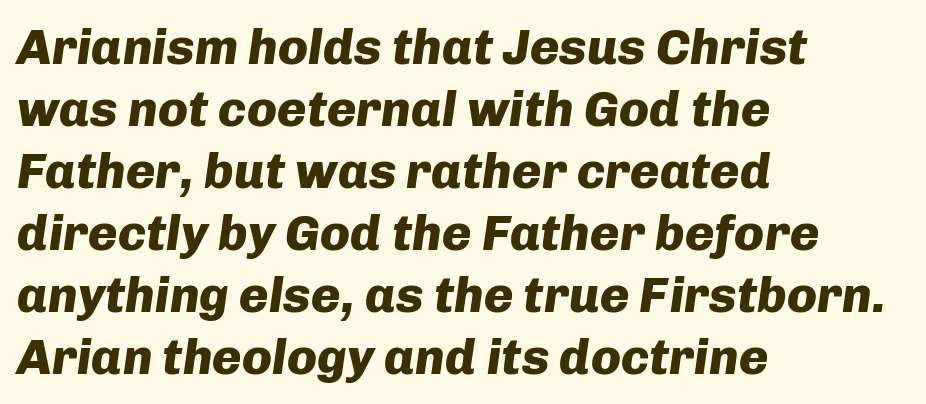
The image shows 50 px heavy type, italic (leaning right); set left-aligned, line spacing 1.24x, normal letter spacing, not underlined; low stroke contrast and a medium x-height.
